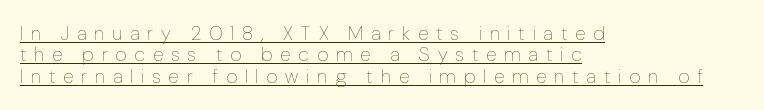
The image shows 20 px text type, upright; set left-aligned, tight line spacing (1.07x), unusually wide letter spacing (+0.39 em), underlined.
